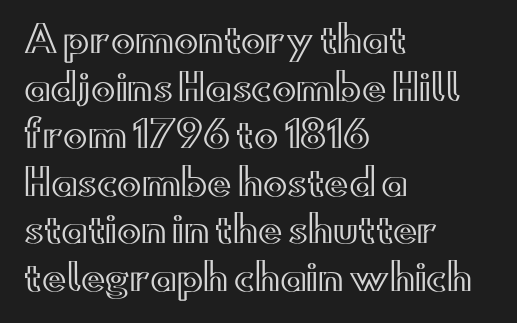
The image shows 36 px wide type, upright; set left-aligned, normal line spacing (1.32x), normal letter spacing, not underlined; a small x-height.
